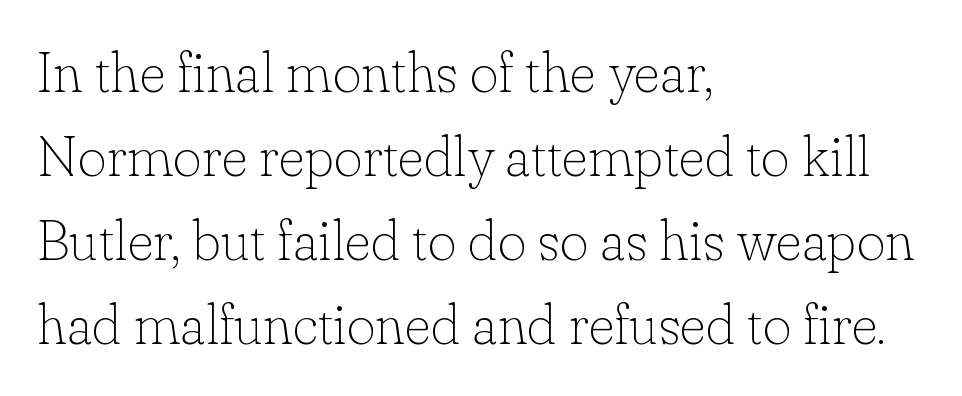
Q: Is the text bold? A: No.
Q: Is the text italic (slanted)? A: No, it is upright.
Q: Is the typeface a serif or a sans-serif typeface? A: Serif.
Q: Is the text underlined? A: No.
Q: How is the paragraph aligned? A: Left-aligned.
Q: Is the spacing between letters normal or unusually wide? A: Normal.
Q: Is the spacing between lines tight, normal or loose? A: Normal.
Q: Width (condensed, normal, or wide)? A: Normal.
Q: Stroke contrast? A: Low.
Q: x-height? A: Small.
Q: Monospaced? A: No.
